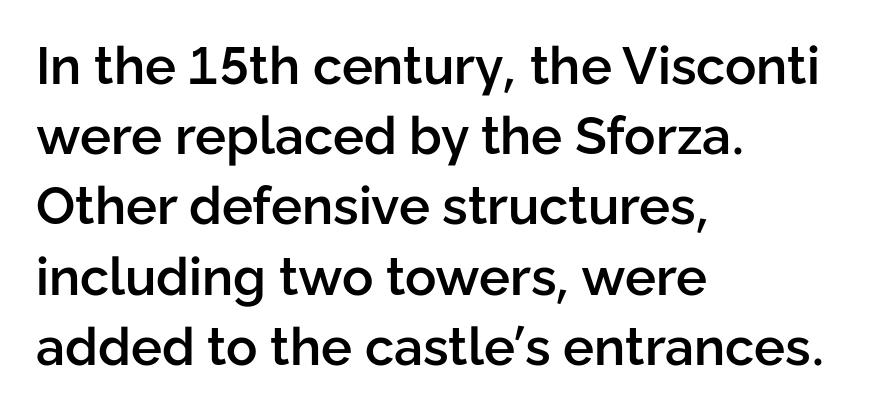
Q: Is the text bold? A: Semi-bold.
Q: Is the text italic (slanted)? A: No, it is upright.
Q: Is the typeface a serif or a sans-serif typeface? A: Sans-serif.
Q: Is the text underlined? A: No.
Q: How is the paragraph aligned? A: Left-aligned.
Q: Is the spacing between letters normal or unusually wide? A: Normal.
Q: Is the spacing between lines tight, normal or loose? A: Normal.
Q: Width (condensed, normal, or wide)? A: Normal.
Q: Stroke contrast? A: Low.
Q: x-height? A: Medium.
Q: Monospaced? A: No.
